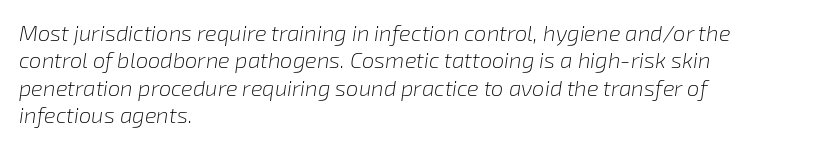
A bare baseline throughout the passage. Italic? Definitely — the glyphs are oblique. Horizontally, the lines are justified to the leading edge only. Weight: not bold — regular or lighter.
